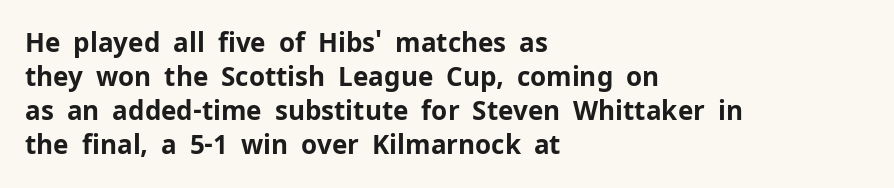
Q: Is the text bold? A: Yes.
Q: Is the text italic (slanted)? A: No, it is upright.
Q: Is the text underlined? A: No.
Q: How is the paragraph aligned? A: Left-aligned.
Q: Is the spacing between letters normal or unusually wide? A: Normal.
Q: Is the spacing between lines tight, normal or loose? A: Normal.
